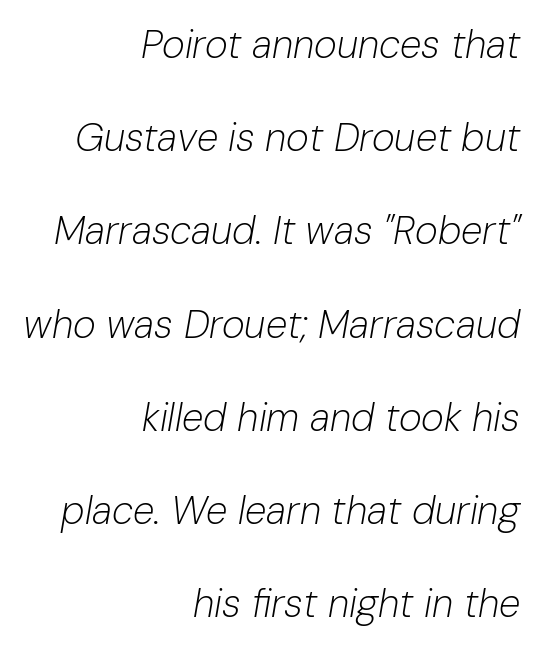
Q: Is the text bold? A: No.
Q: Is the text italic (slanted)? A: Yes, it leans right by about 10 degrees.
Q: Is the text underlined? A: No.
Q: How is the paragraph aligned? A: Right-aligned.
Q: Is the spacing between letters normal or unusually wide? A: Normal.
Q: Is the spacing between lines tight, normal or loose? A: Loose.
Q: Width (condensed, normal, or wide)? A: Normal.
Q: Stroke contrast? A: Low.
Q: x-height? A: Medium.
Q: Monospaced? A: No.
